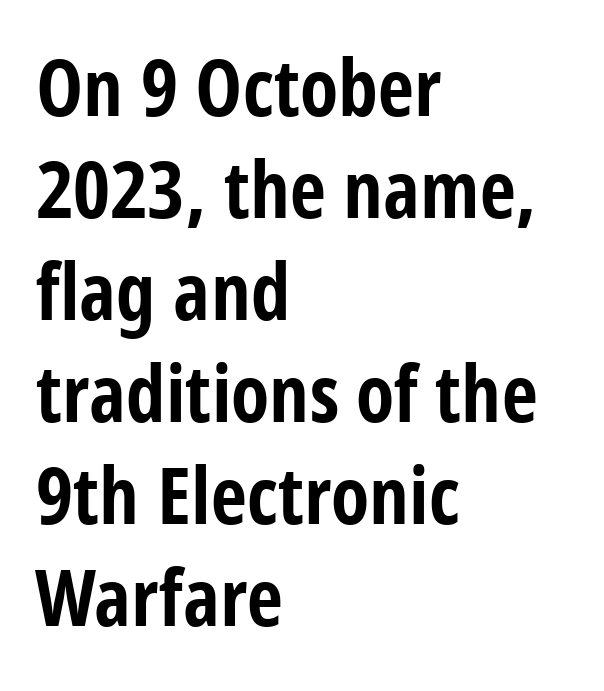
If you drew a ruler down the left edge, every line would touch it. Weight check: bold — yes, fully. These lines sit exactly where default settings would place them. Type style note: lacks serifs. The type is set solid horizontally, with unmodified tracking.
